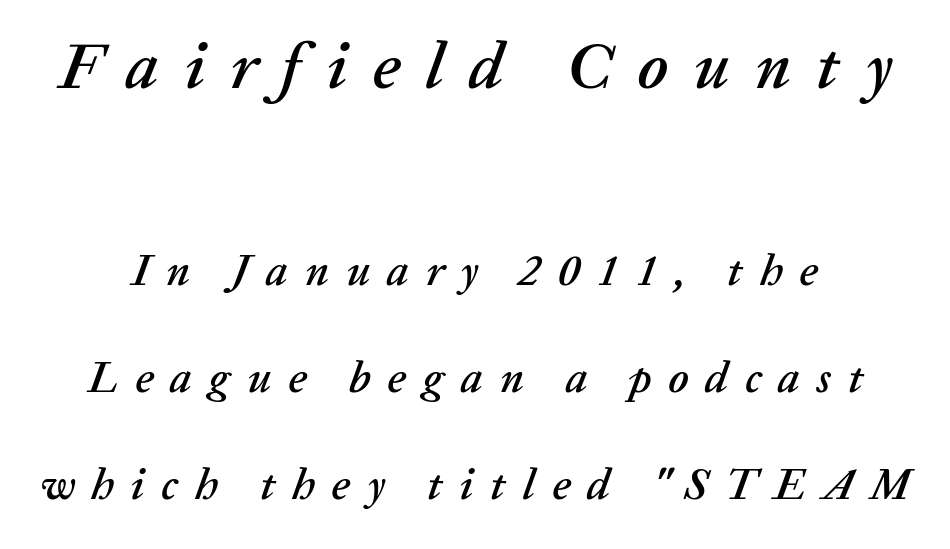
{"italic": "yes", "lean": "right", "slant_degrees": 20, "width": "normal", "stroke_contrast": "low", "x_height": "medium", "monospaced": "no", "underline": "no", "line_spacing": "loose", "line_spacing_ratio": 2.43, "letter_spacing": "wide", "letter_spacing_em": 0.38, "larger_block": "first", "size_ratio": 1.5, "glyph_px": 66}
